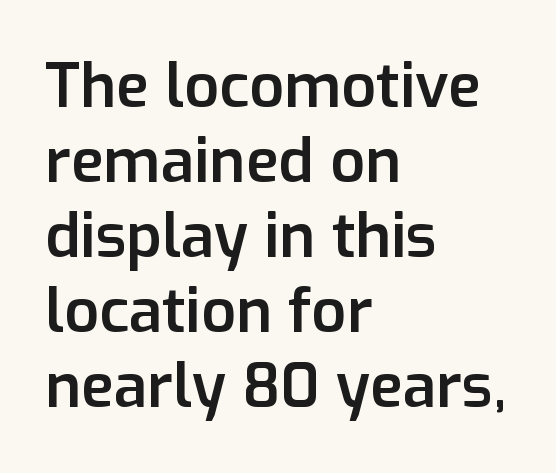
The image shows 61 px semibold sans-serif type, upright; set left-aligned, line spacing 1.23x, normal letter spacing, not underlined; low stroke contrast and a medium x-height.
